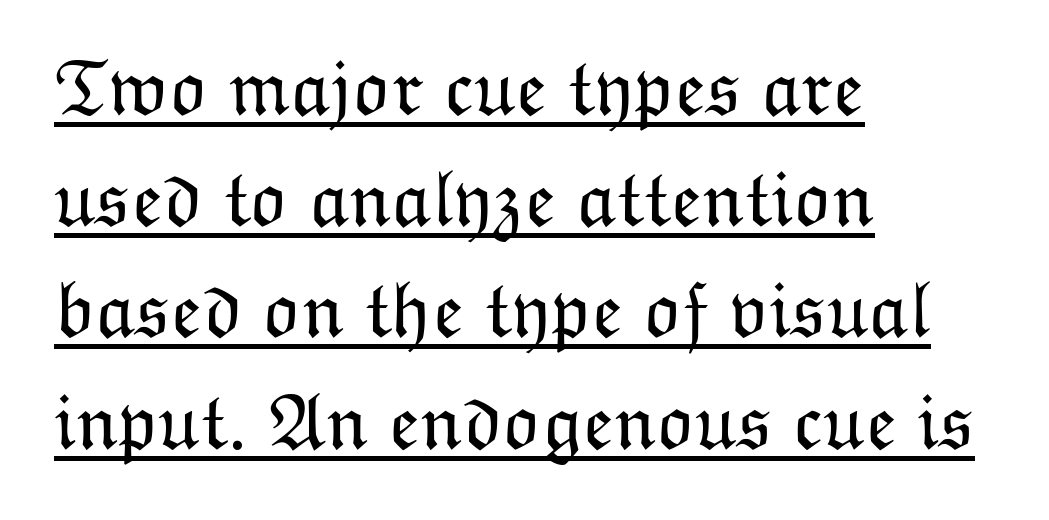
Q: Is the text bold? A: No.
Q: Is the text italic (slanted)? A: No, it is upright.
Q: Is the text underlined? A: Yes.
Q: How is the paragraph aligned? A: Left-aligned.
Q: Is the spacing between letters normal or unusually wide? A: Normal.
Q: Is the spacing between lines tight, normal or loose? A: Normal.
Q: Width (condensed, normal, or wide)? A: Normal.
Q: Stroke contrast? A: Low.
Q: x-height? A: Medium.
Q: Monospaced? A: No.
